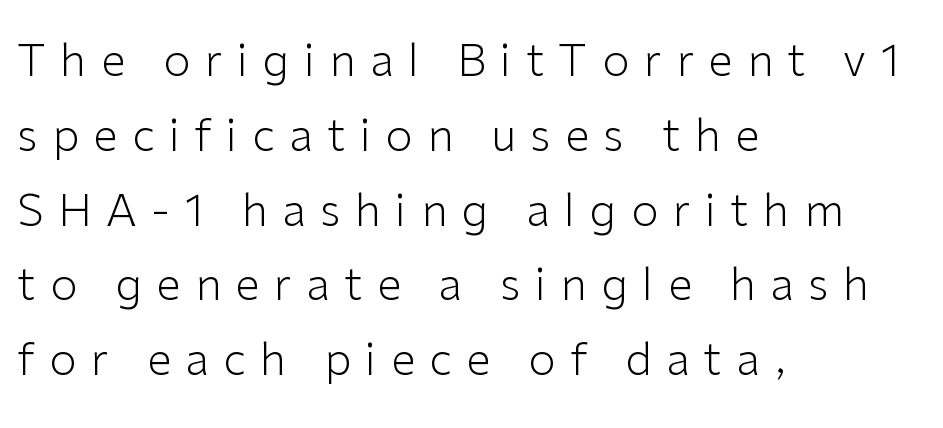
The image shows 44 px light sans-serif type, upright; set left-aligned, normal line spacing (1.7x), unusually wide letter spacing (+0.33 em), not underlined; low stroke contrast and a medium x-height.
